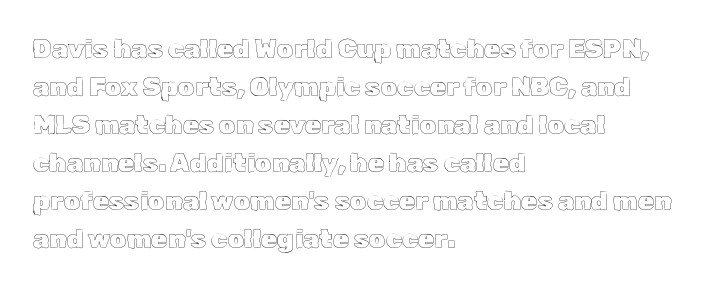
{"italic": "no", "underline": "no", "align": "left", "line_spacing": "normal", "line_spacing_ratio": 1.46, "letter_spacing": "normal", "letter_spacing_em": 0.0, "glyph_px": 26}
